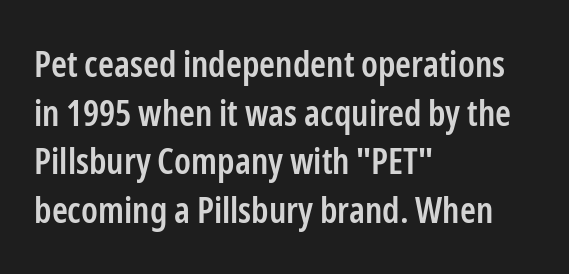
{"serif": "no", "italic": "no", "bold": "semi", "weight": "semibold", "width": "condensed", "stroke_contrast": "low", "x_height": "medium", "monospaced": "no", "underline": "no", "align": "left", "line_spacing": "normal", "line_spacing_ratio": 1.35, "letter_spacing": "normal", "letter_spacing_em": 0.0, "glyph_px": 36}
